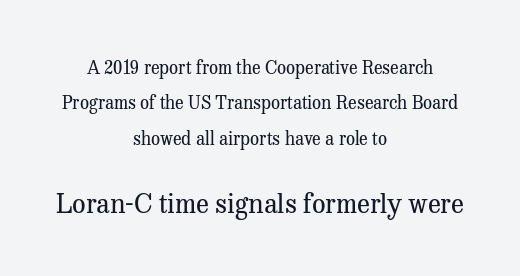
Leftover space on each line is divided equally before and after the words. Larger block? The one below; the one above is distinctly smaller. You could fit nearly another row in the gap between these rows. Descender tails drop into unmarked territory.
